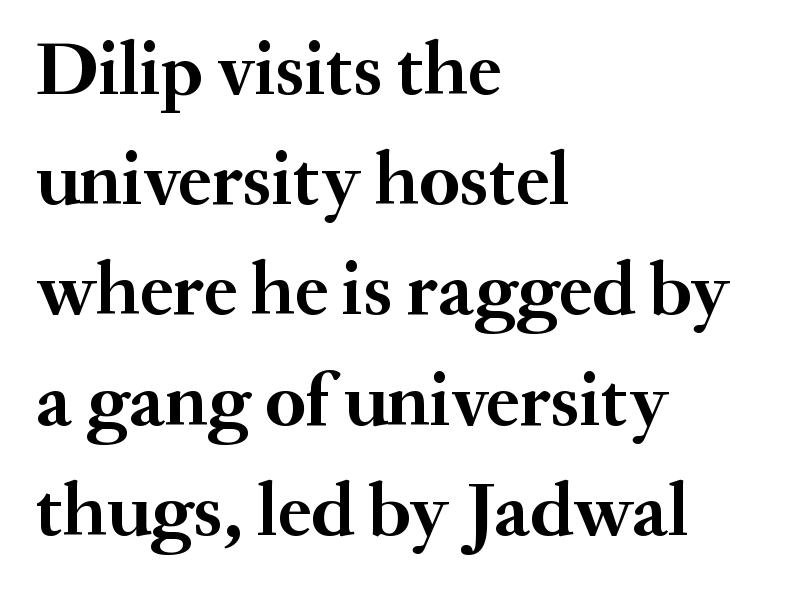
Each letter's strokes conclude with small projecting serifs. You'd pick this weight for a headline — it's a proper bold. The letters sit at their default tracking, neither squeezed nor spread. This sample uses an upright cut, with every glyph sitting square on the baseline. Do the characters align in a grid? No, the font is proportional.
